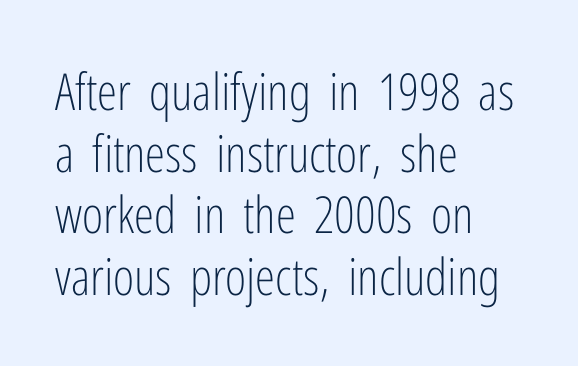
{"serif": "no", "italic": "no", "bold": "no", "weight": "light", "width": "condensed", "stroke_contrast": "low", "x_height": "medium", "monospaced": "no", "underline": "no", "align": "left", "line_spacing_ratio": 1.21, "letter_spacing": "normal", "letter_spacing_em": 0.0, "glyph_px": 51}
